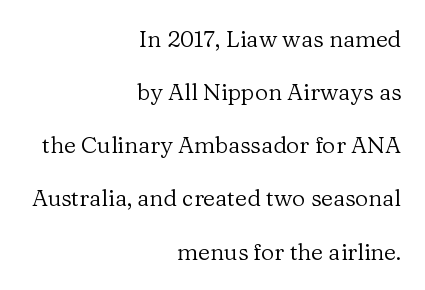
{"italic": "no", "bold": "no", "underline": "no", "align": "right", "line_spacing": "loose", "line_spacing_ratio": 2.31, "letter_spacing": "normal", "letter_spacing_em": 0.0, "glyph_px": 23}
